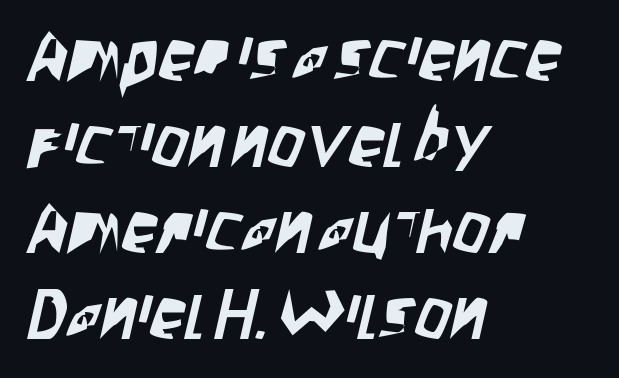
The image shows 71 px condensed sans-serif type; set left-aligned, line spacing 1.21x, normal letter spacing, not underlined; low stroke contrast and a large x-height.
